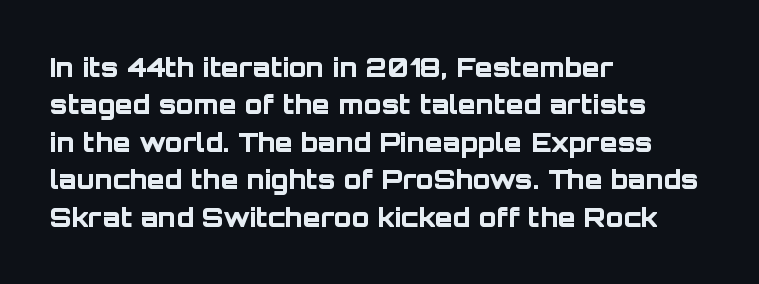
Q: Is the text bold? A: Yes.
Q: Is the text italic (slanted)? A: No, it is upright.
Q: Is the text underlined? A: No.
Q: How is the paragraph aligned? A: Left-aligned.
Q: Is the spacing between letters normal or unusually wide? A: Normal.
Q: Is the spacing between lines tight, normal or loose? A: Normal.
